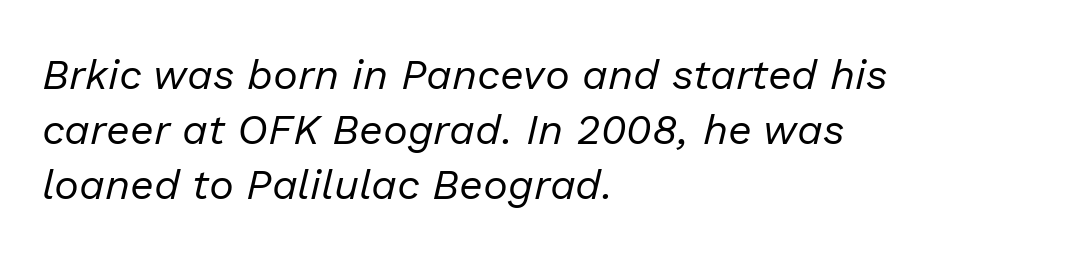
The image shows 42 px regular-weight type, italic (leaning right); set left-aligned, normal line spacing (1.31x), normal letter spacing, not underlined; low stroke contrast and a medium x-height.
